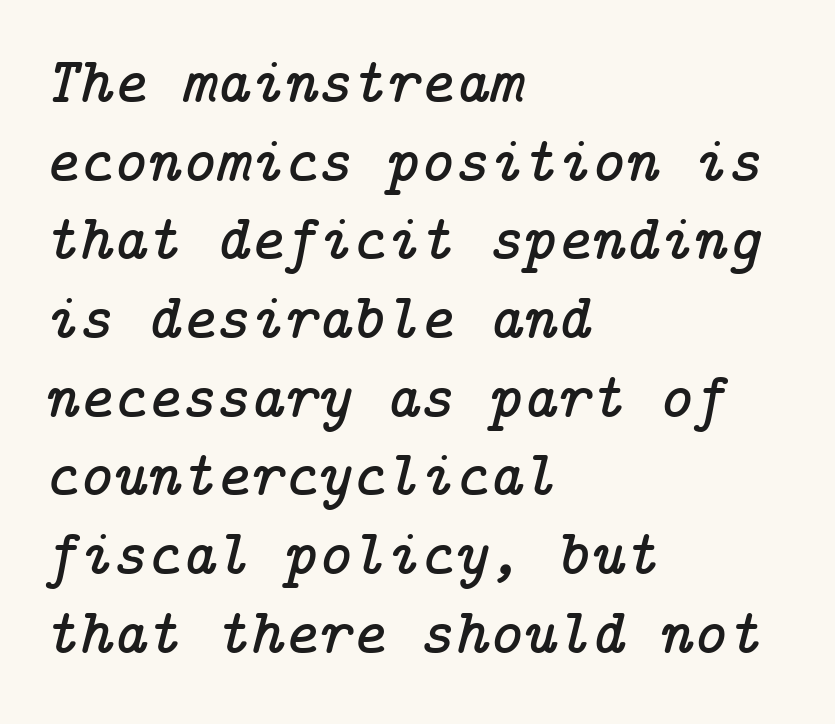
Q: Is the text italic (slanted)? A: Yes, it leans right by about 14 degrees.
Q: Is the typeface a serif or a sans-serif typeface? A: Serif.
Q: Is the text underlined? A: No.
Q: How is the paragraph aligned? A: Left-aligned.
Q: Is the spacing between letters normal or unusually wide? A: Normal.
Q: Width (condensed, normal, or wide)? A: Normal.
Q: Stroke contrast? A: Low.
Q: x-height? A: Medium.
